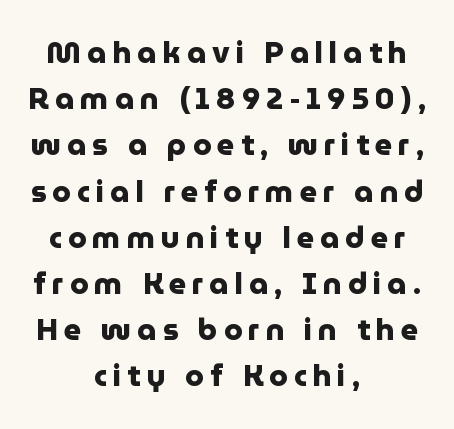
Q: Is the text bold? A: Yes.
Q: Is the text italic (slanted)? A: No, it is upright.
Q: Is the typeface a serif or a sans-serif typeface? A: Sans-serif.
Q: Is the text underlined? A: No.
Q: How is the paragraph aligned? A: Centered.
Q: Is the spacing between letters normal or unusually wide? A: Unusually wide.
Q: Is the spacing between lines tight, normal or loose? A: Normal.
Q: Width (condensed, normal, or wide)? A: Normal.
Q: Stroke contrast? A: Low.
Q: x-height? A: Medium.
Q: Monospaced? A: No.
